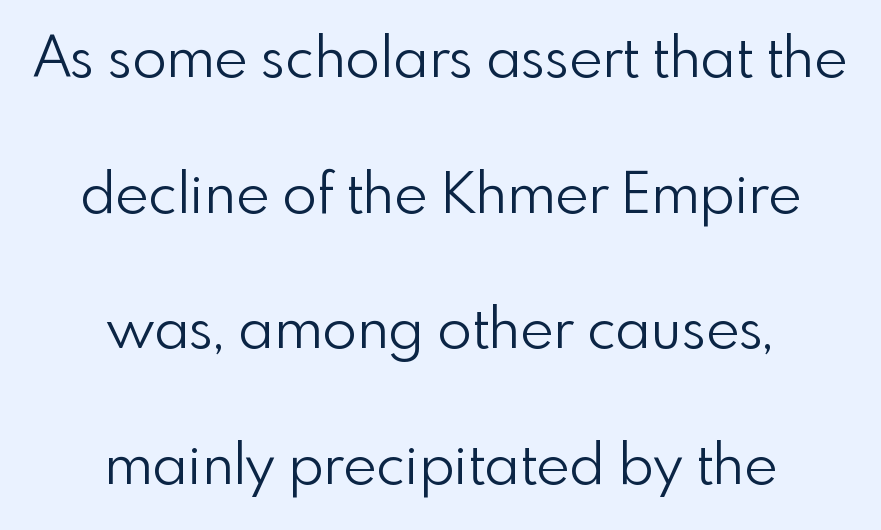
{"serif": "no", "italic": "no", "bold": "no", "weight": "light", "width": "normal", "x_height": "small", "monospaced": "no", "underline": "no", "align": "center", "line_spacing": "loose", "line_spacing_ratio": 2.38, "letter_spacing": "normal", "letter_spacing_em": 0.0, "glyph_px": 57}
